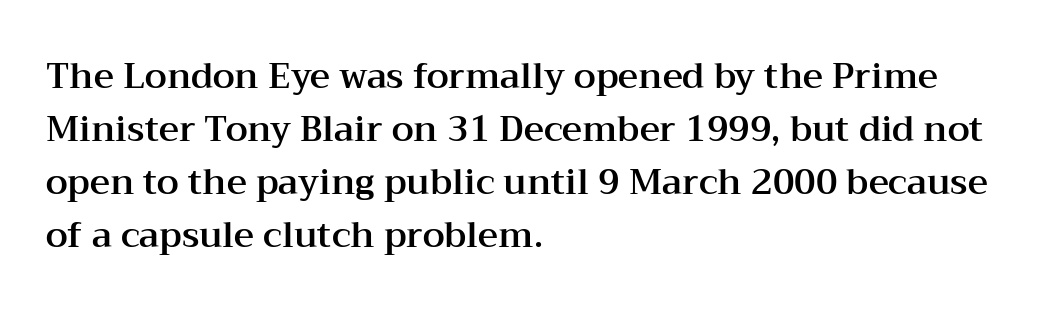
Observe the ordinary spacing: letters are neighbours, not strangers. Unlike a clean sans, this face finishes its strokes with serifs. Any mark beneath the type? The region is blank. The passage is arranged the way most books set body copy — flush left. Do the letters lean? They stand straight.
